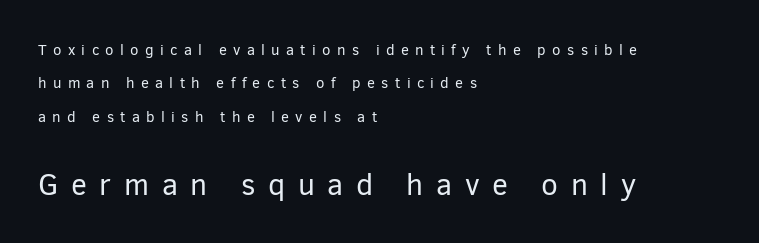
Q: Is the text bold? A: No.
Q: Is the text italic (slanted)? A: No, it is upright.
Q: Is the typeface a serif or a sans-serif typeface? A: Sans-serif.
Q: Is the text underlined? A: No.
Q: How is the paragraph aligned? A: Left-aligned.
Q: Is the spacing between letters normal or unusually wide? A: Unusually wide.
Q: Is the spacing between lines tight, normal or loose? A: Loose.
Q: Which block of text is set in a larger size, the first (top) or the second (bottom)? A: The second (bottom) one.
Q: Width (condensed, normal, or wide)? A: Normal.
Q: Stroke contrast? A: Low.
Q: x-height? A: Medium.
Q: Monospaced? A: No.
